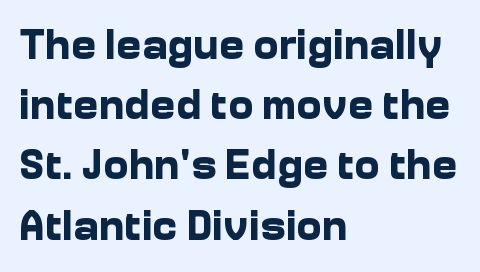
The sample has been set heavy, in full bold. It's the straight-up-and-down kind of type. The glyphs are unaccompanied by any horizontal stroke below them. These lines are rendered in a variable-pitch font.
